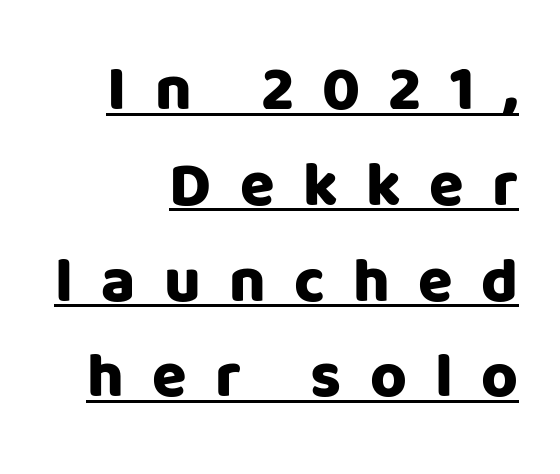
This sample uses an upright cut, with every glyph sitting square on the baseline. A baseline rule has been typeset under these characters. Typographically, this falls in the sans-serif category. A flush-right, rag-left setting is used for this passage.
